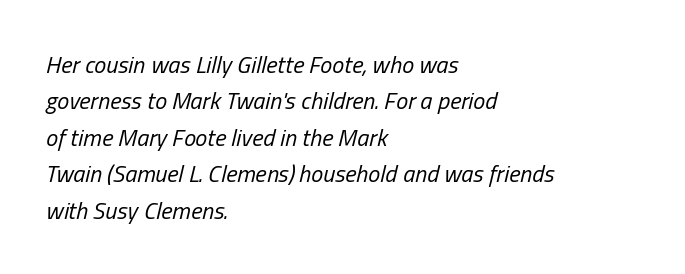
The passage shown is not underscored anywhere. The axis of the letterforms is tilted away from vertical. If you drew a ruler down the left edge, every line would touch it. The letters sit at their default tracking, neither squeezed nor spread. Compared with a typical body face, this is equally light or lighter still.
